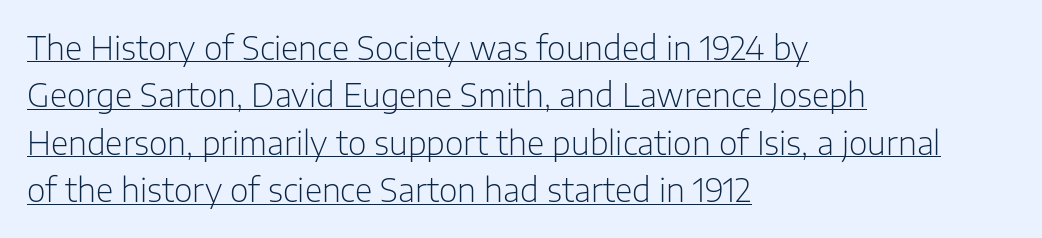
The vertical gap from one line to the next is medium. The letters advance in unequal steps, a hallmark of proportional type. Emphasis is given by a line drawn under the lettering. Each line starts at the same left margin while the right side varies.
